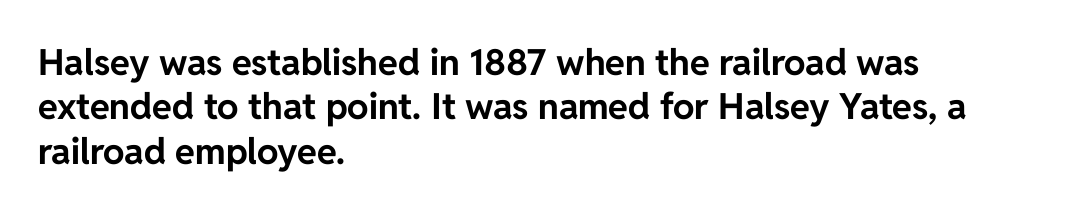
The image shows 36 px bold sans-serif type, upright; set left-aligned, line spacing 1.23x, normal letter spacing, not underlined; low stroke contrast and a medium x-height.
